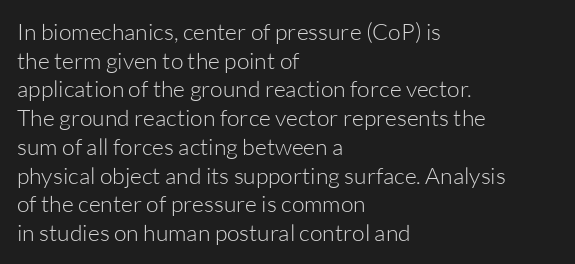
The image shows 23 px text type, upright; set left-aligned, normal line spacing (1.25x), normal letter spacing, not underlined.
